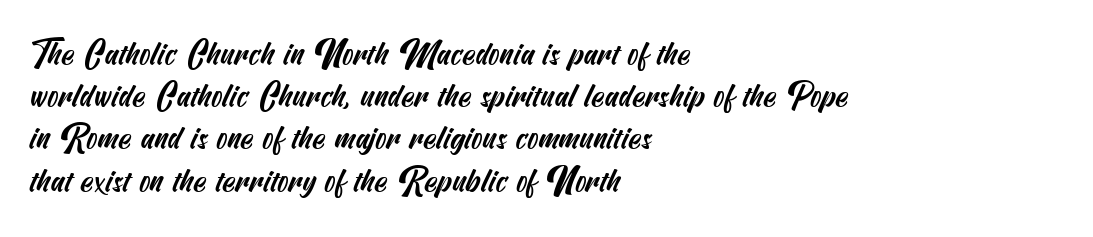
{"serif": "no", "width": "condensed", "stroke_contrast": "medium", "x_height": "small", "underline": "no", "align": "left", "line_spacing": "normal", "line_spacing_ratio": 1.28, "letter_spacing": "normal", "letter_spacing_em": 0.0, "glyph_px": 33}
